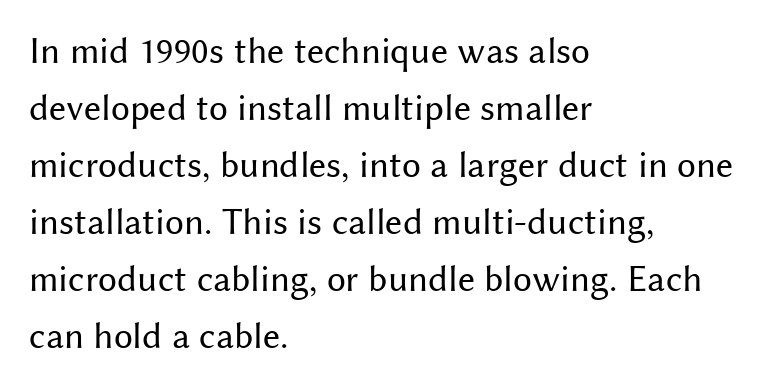
Look at the tracking — it's just the regular setting, nothing added. I'd call this a sans setting — the letters go barefoot. Rule under the text: the space is simply empty. Short and long lines alike share a common starting point at left. When letters stand straight like this, we call the style roman or upright.
